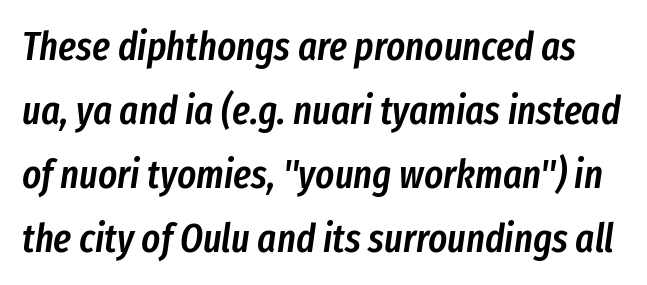
Descender tails drop into unmarked territory. Posture: slanted. This sample uses plain, unmodified letter spacing. The rows are spaced the way most documents space them. Varying glyph widths throughout — classic text-font behaviour. Caption: semibold face, moderately heavy strokes.
